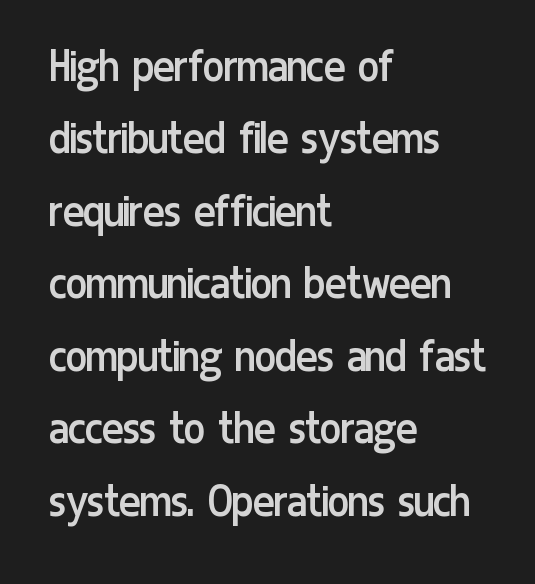
Q: Is the text bold? A: No.
Q: Is the text italic (slanted)? A: No, it is upright.
Q: Is the typeface a serif or a sans-serif typeface? A: Sans-serif.
Q: Is the text underlined? A: No.
Q: How is the paragraph aligned? A: Left-aligned.
Q: Is the spacing between letters normal or unusually wide? A: Normal.
Q: Is the spacing between lines tight, normal or loose? A: Normal.
Q: Width (condensed, normal, or wide)? A: Condensed.
Q: Stroke contrast? A: Low.
Q: x-height? A: Medium.
Q: Monospaced? A: No.
